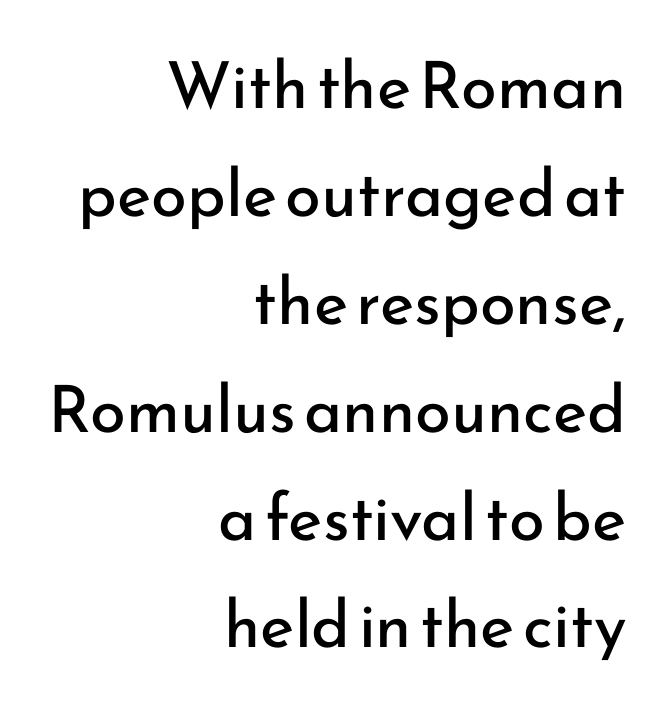
{"serif": "no", "italic": "no", "bold": "no", "weight": "regular", "width": "normal", "stroke_contrast": "low", "x_height": "small", "monospaced": "no", "underline": "no", "align": "right", "line_spacing": "normal", "line_spacing_ratio": 1.66, "letter_spacing": "normal", "letter_spacing_em": 0.0, "glyph_px": 65}
